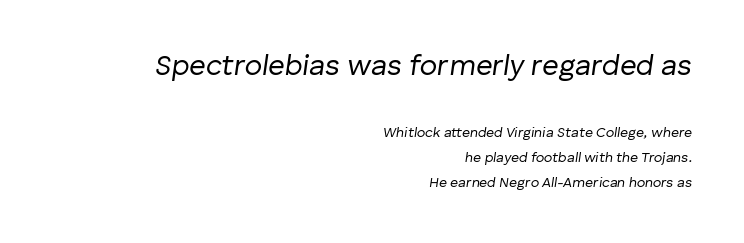
{"italic": "yes", "lean": "right", "slant_degrees": 8, "bold": "no", "weight": "regular", "width": "normal", "stroke_contrast": "low", "x_height": "medium", "monospaced": "no", "underline": "no", "align": "right", "line_spacing_ratio": 1.76, "letter_spacing": "normal", "letter_spacing_em": 0.0, "larger_block": "first", "size_ratio": 2.07, "glyph_px": 29}
